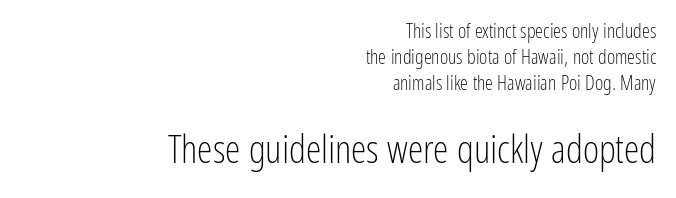
{"serif": "no", "italic": "no", "bold": "no", "weight": "light", "width": "condensed", "stroke_contrast": "low", "x_height": "medium", "monospaced": "no", "underline": "no", "align": "right", "line_spacing": "normal", "line_spacing_ratio": 1.29, "letter_spacing": "normal", "letter_spacing_em": 0.0, "larger_block": "second", "size_ratio": 1.95, "glyph_px": 39}
